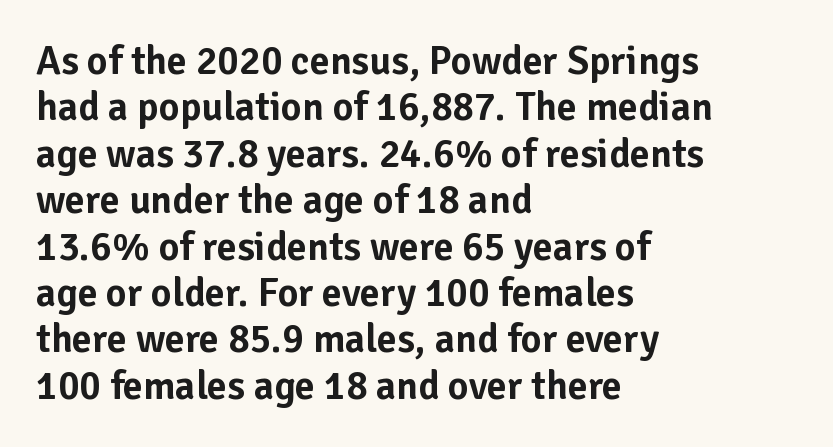
Q: Is the text italic (slanted)? A: No, it is upright.
Q: Is the typeface a serif or a sans-serif typeface? A: Sans-serif.
Q: Is the text underlined? A: No.
Q: How is the paragraph aligned? A: Left-aligned.
Q: Is the spacing between letters normal or unusually wide? A: Normal.
Q: Width (condensed, normal, or wide)? A: Normal.
Q: Stroke contrast? A: Low.
Q: x-height? A: Medium.
Q: Monospaced? A: No.
